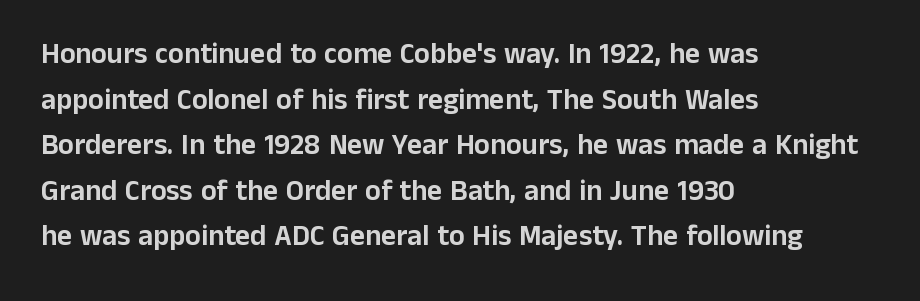
The image shows 29 px sans-serif type, upright; set left-aligned, normal line spacing (1.57x), normal letter spacing, not underlined; low stroke contrast and a medium x-height.
